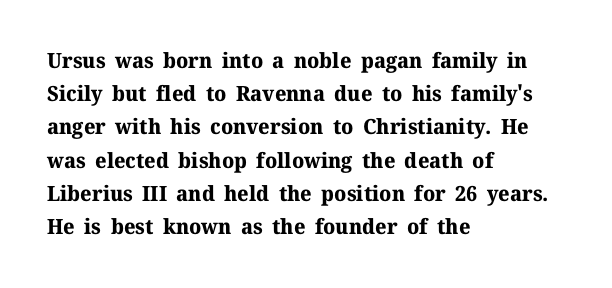
Q: Is the text bold? A: Yes.
Q: Is the text italic (slanted)? A: No, it is upright.
Q: Is the text underlined? A: No.
Q: How is the paragraph aligned? A: Left-aligned.
Q: Is the spacing between letters normal or unusually wide? A: Normal.
Q: Is the spacing between lines tight, normal or loose? A: Normal.
